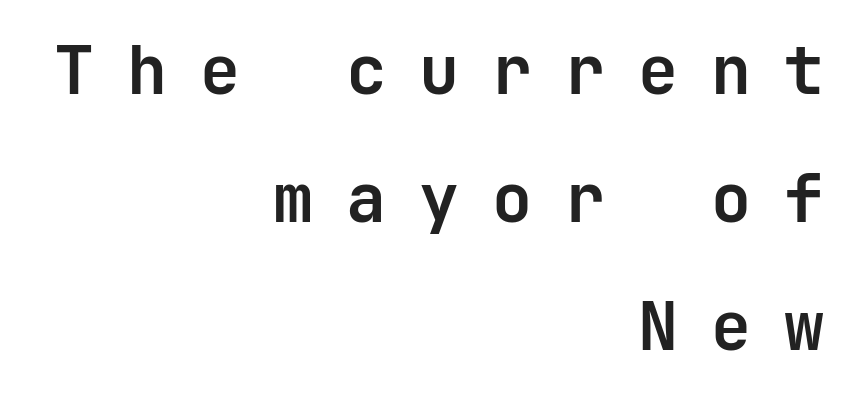
This sample uses expanded letter spacing, leaving extra air between glyphs. Every letter is thick-stroked: bold, no question. Nope, no serifs anywhere on these letters. Style check: upright. Leading: increased.
